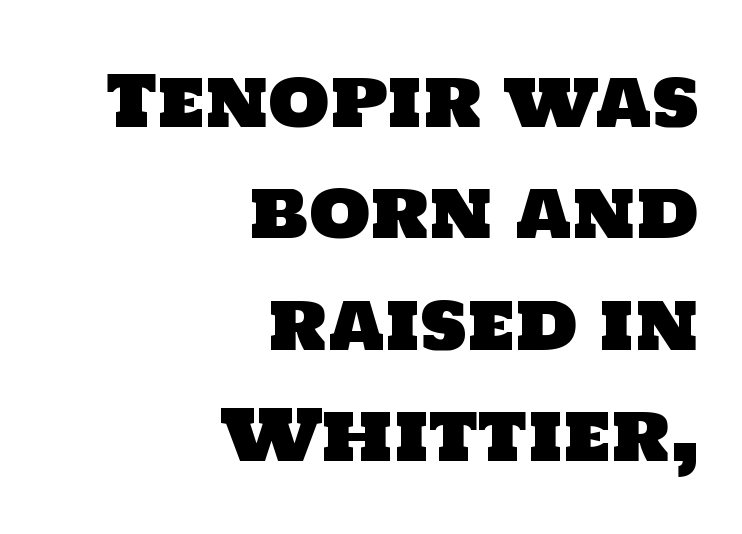
The image shows 70 px sans-serif type; set right-aligned, normal line spacing (1.59x), normal letter spacing, not underlined; low stroke contrast and a large x-height.
